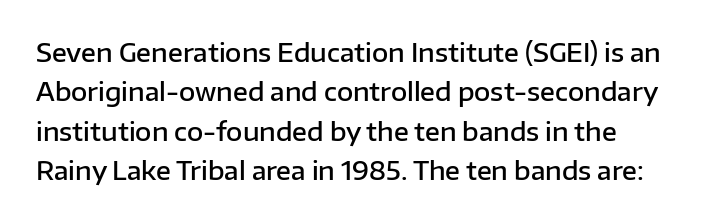
{"italic": "no", "bold": "semi", "underline": "no", "align": "left", "line_spacing": "normal", "line_spacing_ratio": 1.58, "letter_spacing": "normal", "letter_spacing_em": 0.0, "glyph_px": 25}
